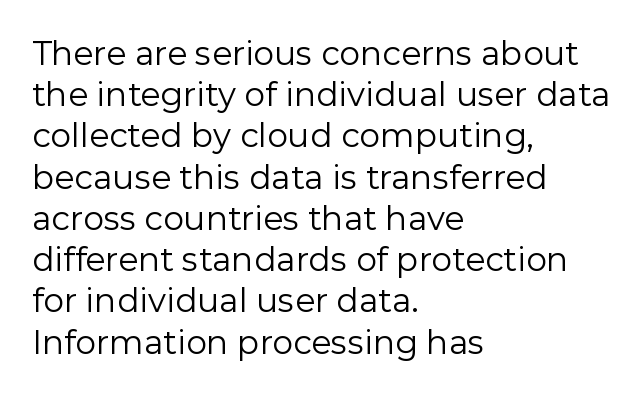
Q: Is the text bold? A: No.
Q: Is the text italic (slanted)? A: No, it is upright.
Q: Is the typeface a serif or a sans-serif typeface? A: Sans-serif.
Q: Is the text underlined? A: No.
Q: How is the paragraph aligned? A: Left-aligned.
Q: Is the spacing between letters normal or unusually wide? A: Normal.
Q: Is the spacing between lines tight, normal or loose? A: Normal.
Q: Width (condensed, normal, or wide)? A: Normal.
Q: Stroke contrast? A: Low.
Q: x-height? A: Medium.
Q: Monospaced? A: No.
